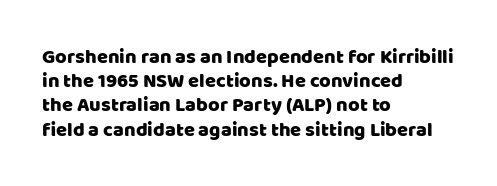
{"italic": "no", "underline": "no", "align": "left", "line_spacing_ratio": 1.21, "letter_spacing": "normal", "letter_spacing_em": 0.0, "glyph_px": 20}
